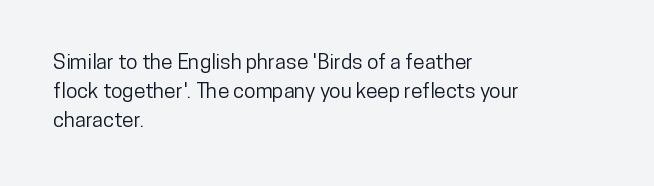
Does the leading feel generous? No, just average. Nobody touched the tracking dial on this one. This is the regular roman posture of the typeface. Visually the block forms a straight wall on the left and a jagged coastline on the right.
